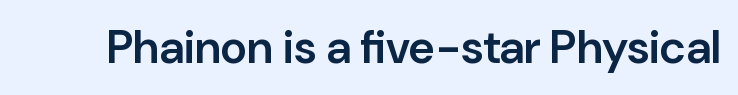
Q: Is the text bold? A: Semi-bold.
Q: Is the text italic (slanted)? A: No, it is upright.
Q: Is the typeface a serif or a sans-serif typeface? A: Sans-serif.
Q: Is the text underlined? A: No.
Q: Is the spacing between letters normal or unusually wide? A: Normal.
Q: Width (condensed, normal, or wide)? A: Normal.
Q: Stroke contrast? A: Low.
Q: x-height? A: Medium.
Q: Monospaced? A: No.
